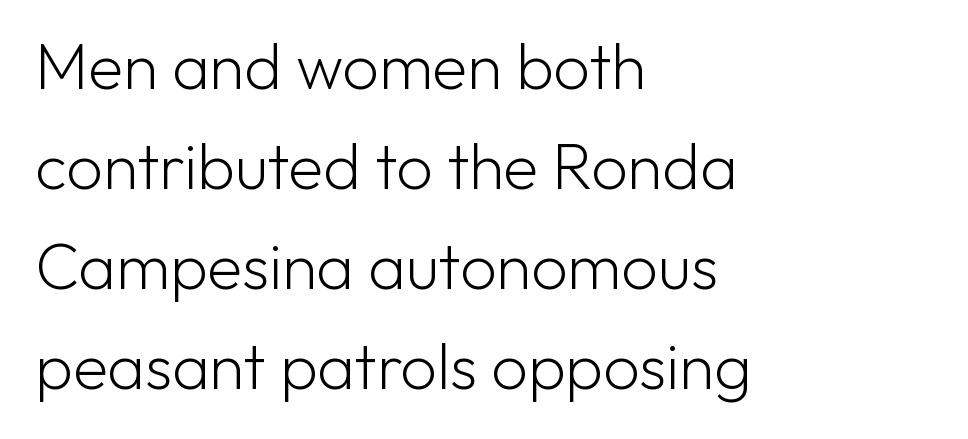
The image shows 64 px light sans-serif type, upright; set left-aligned, normal line spacing (1.56x), normal letter spacing, not underlined; low stroke contrast and a medium x-height.
